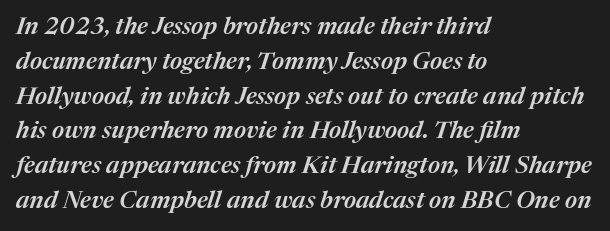
Q: Is the text bold? A: Semi-bold.
Q: Is the text italic (slanted)? A: Yes, it leans right by about 17 degrees.
Q: Is the text underlined? A: No.
Q: How is the paragraph aligned? A: Left-aligned.
Q: Is the spacing between letters normal or unusually wide? A: Normal.
Q: Is the spacing between lines tight, normal or loose? A: Normal.
